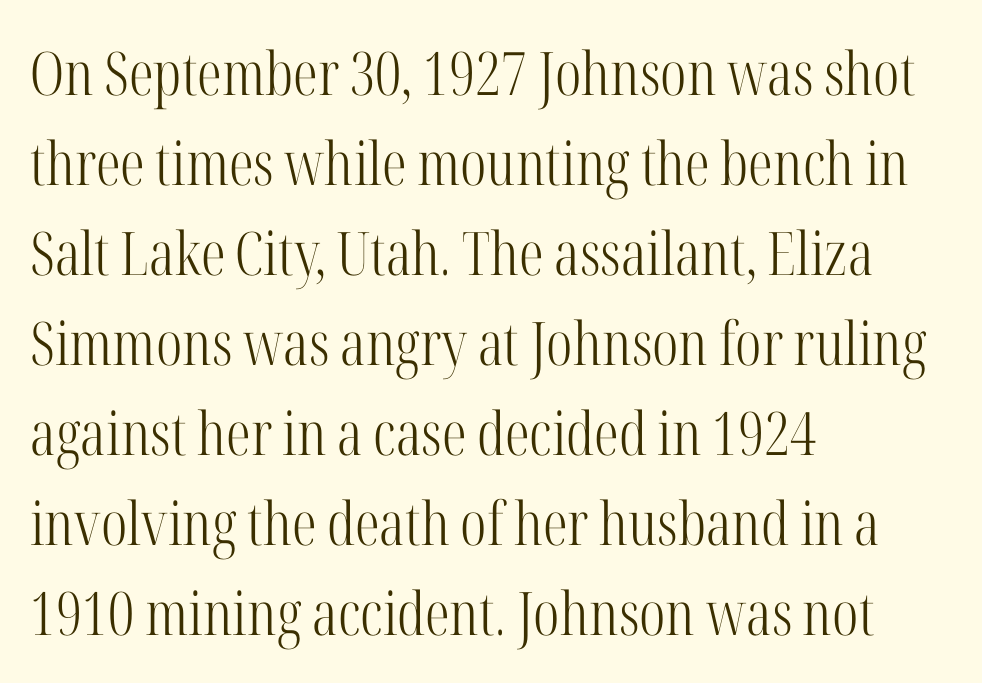
Q: Is the text bold? A: No.
Q: Is the text italic (slanted)? A: No, it is upright.
Q: Is the typeface a serif or a sans-serif typeface? A: Serif.
Q: Is the text underlined? A: No.
Q: How is the paragraph aligned? A: Left-aligned.
Q: Is the spacing between letters normal or unusually wide? A: Normal.
Q: Is the spacing between lines tight, normal or loose? A: Normal.
Q: Width (condensed, normal, or wide)? A: Condensed.
Q: Stroke contrast? A: High.
Q: x-height? A: Medium.
Q: Monospaced? A: No.
